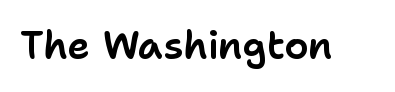
{"serif": "no", "italic": "no", "width": "normal", "stroke_contrast": "low", "x_height": "medium", "monospaced": "no", "underline": "no", "letter_spacing": "normal", "letter_spacing_em": 0.0, "glyph_px": 38}
